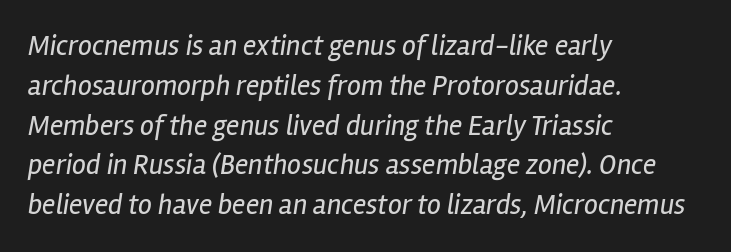
{"italic": "yes", "lean": "right", "slant_degrees": 12, "bold": "no", "weight": "regular", "width": "condensed", "stroke_contrast": "low", "x_height": "medium", "monospaced": "no", "underline": "no", "align": "left", "line_spacing": "normal", "line_spacing_ratio": 1.42, "letter_spacing": "normal", "letter_spacing_em": 0.0, "glyph_px": 28}
